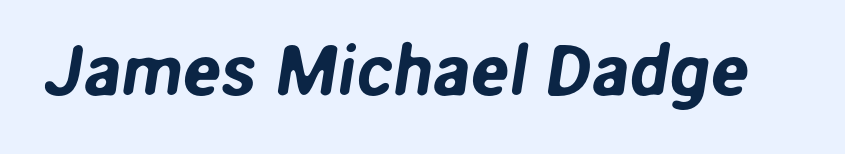
Letterform terminals end flat and unadorned throughout the passage. A bare baseline throughout the passage. Looks like regular typesetting: each glyph gets only the width it needs. The face used here is rendered with its standard letterfit.
